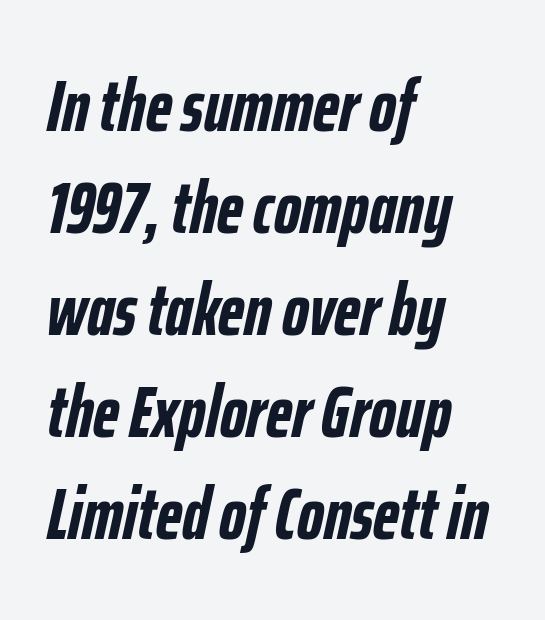
Q: Is the text bold? A: Yes.
Q: Is the text italic (slanted)? A: Yes, it leans right by about 12 degrees.
Q: Is the text underlined? A: No.
Q: How is the paragraph aligned? A: Left-aligned.
Q: Is the spacing between letters normal or unusually wide? A: Normal.
Q: Is the spacing between lines tight, normal or loose? A: Normal.
Q: Width (condensed, normal, or wide)? A: Condensed.
Q: Stroke contrast? A: Low.
Q: x-height? A: Medium.
Q: Monospaced? A: No.
